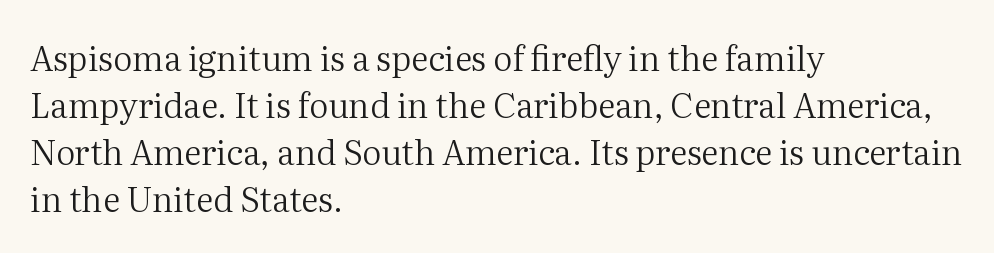
{"serif": "yes", "italic": "no", "bold": "no", "weight": "regular", "width": "normal", "stroke_contrast": "medium", "x_height": "medium", "monospaced": "no", "underline": "no", "align": "left", "line_spacing": "normal", "line_spacing_ratio": 1.38, "letter_spacing": "normal", "letter_spacing_em": 0.0, "glyph_px": 34}
